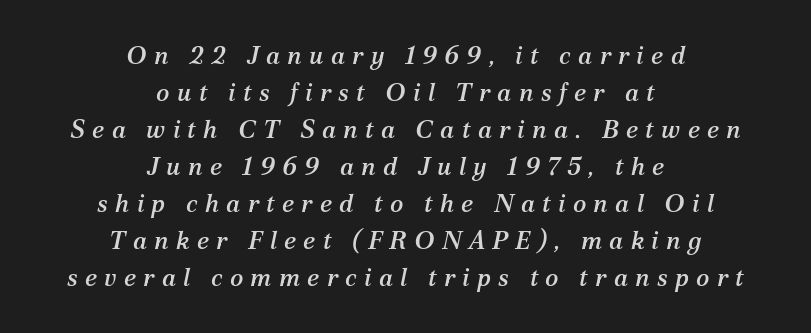
One-word summary of the alignment: center. Words float on clear page, feet unadorned. Each new line begins a customary step beneath the previous one. Is the letter spacing exaggerated? Yes — the characters are pushed far apart.
